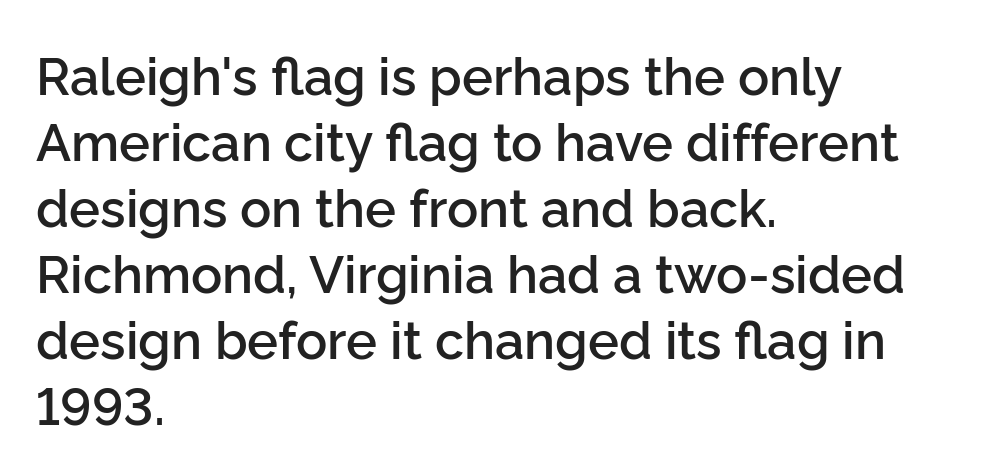
Q: Is the text bold? A: Semi-bold.
Q: Is the text italic (slanted)? A: No, it is upright.
Q: Is the typeface a serif or a sans-serif typeface? A: Sans-serif.
Q: Is the text underlined? A: No.
Q: How is the paragraph aligned? A: Left-aligned.
Q: Is the spacing between letters normal or unusually wide? A: Normal.
Q: Is the spacing between lines tight, normal or loose? A: Normal.
Q: Width (condensed, normal, or wide)? A: Normal.
Q: Stroke contrast? A: Low.
Q: x-height? A: Medium.
Q: Monospaced? A: No.
